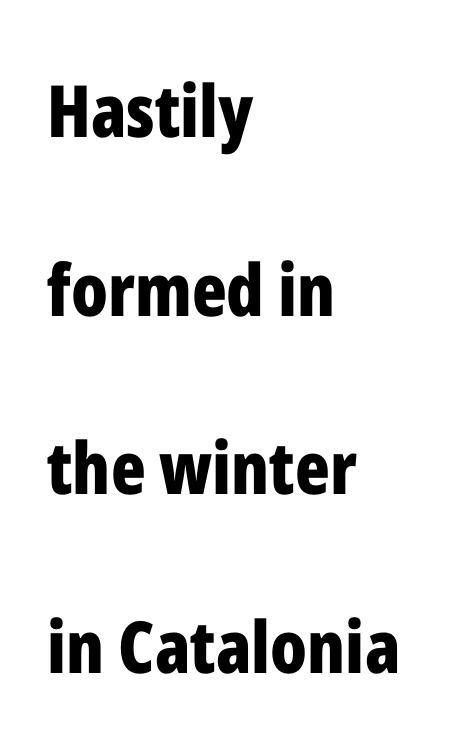
{"serif": "no", "italic": "no", "bold": "yes", "weight": "bold", "width": "condensed", "stroke_contrast": "low", "x_height": "medium", "monospaced": "no", "underline": "no", "align": "left", "line_spacing": "loose", "line_spacing_ratio": 2.48, "letter_spacing": "normal", "letter_spacing_em": 0.0, "glyph_px": 72}
